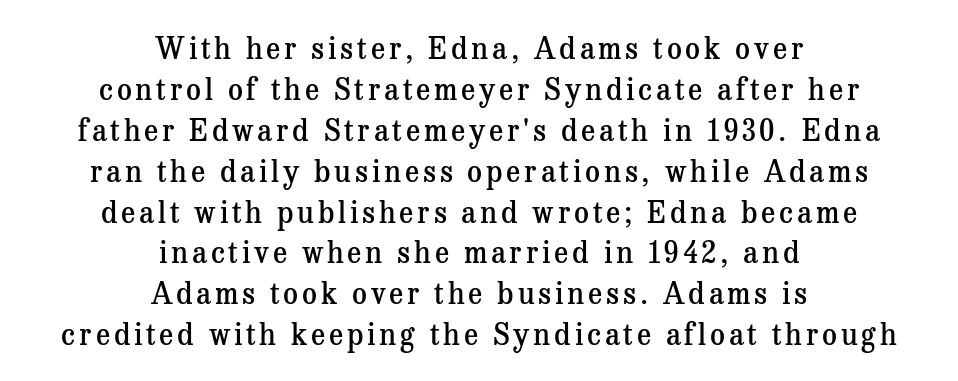
The image shows 29 px semibold serif type, upright; set centered, normal line spacing (1.41x), not underlined; medium stroke contrast and a medium x-height.
